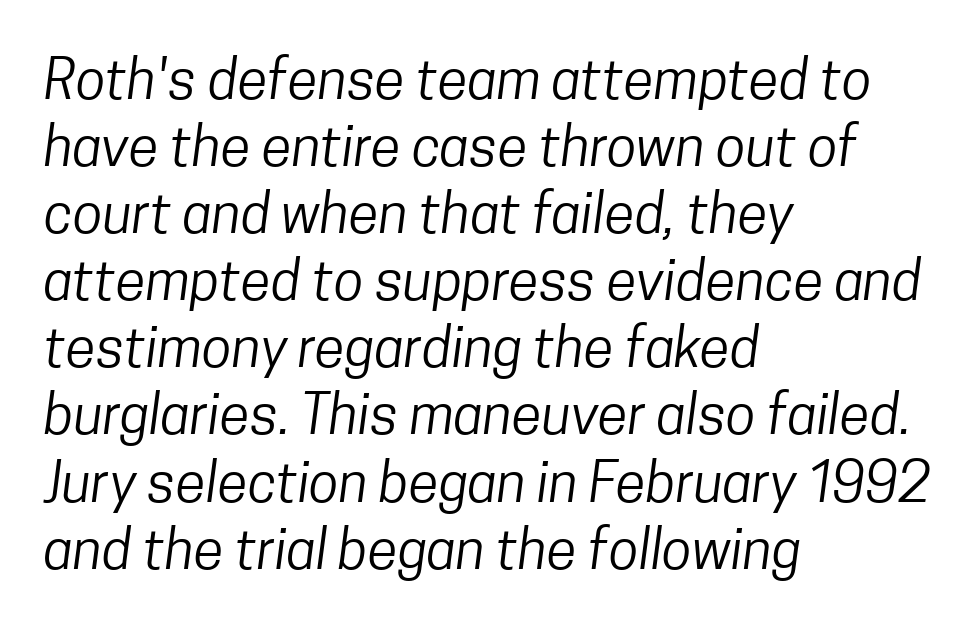
The face used here is a sans, in the tradition of grotesques and geometrics. Underline: absent. The typeface has the unassuming heft of standard copy or less. These lines are rendered in a variable-pitch font. If you drew a ruler down the left edge, every line would touch it. Standard letterfit; no display-style spreading of the glyphs.
